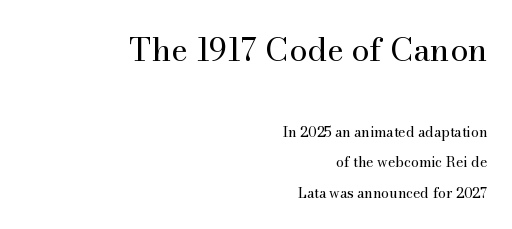
The image shows 32 px regular-weight serif type, upright; set right-aligned, loose line spacing (2.19x), normal letter spacing, not underlined; the first (top) block is 2.29x larger; medium stroke contrast and a small x-height.
